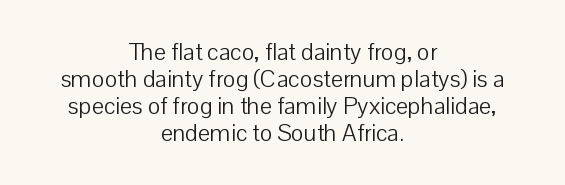
{"italic": "no", "bold": "no", "underline": "no", "align": "center", "line_spacing": "tight", "line_spacing_ratio": 1.12, "letter_spacing": "normal", "letter_spacing_em": 0.0, "glyph_px": 24}
